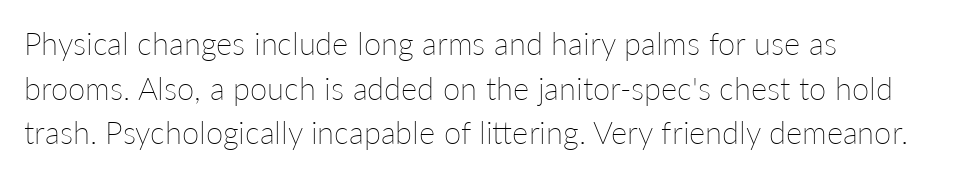
Observe the ordinary spacing: letters are neighbours, not strangers. The area under the type is left untouched. Baseline-to-baseline distance is the conventional proportion of letter height. Looks like regular typesetting: each glyph gets only the width it needs.
